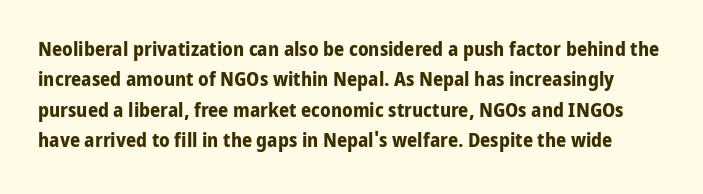
Q: Is the text bold? A: Yes.
Q: Is the text italic (slanted)? A: No, it is upright.
Q: Is the text underlined? A: No.
Q: Is the spacing between letters normal or unusually wide? A: Normal.
Q: Is the spacing between lines tight, normal or loose? A: Normal.
